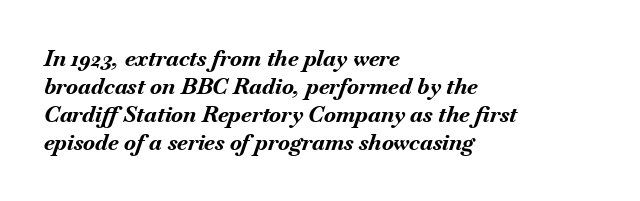
Default kerning and tracking; the words read as compact shapes. Check under the words: just untouched page. The sample has been set heavy, in full bold. One glance says typical: line gaps are just what's usual.
